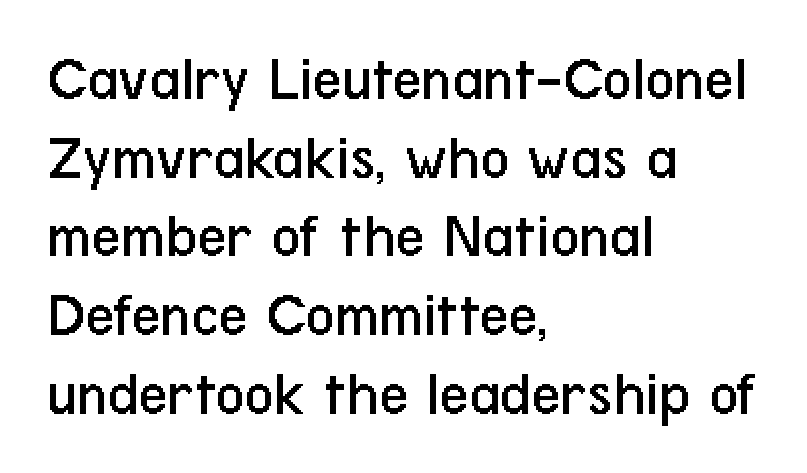
These lines stack with their left ends in a neat column. The space directly below the letters is spotless. The letterforms sit shoulder to shoulder at normal distance. Think standard paragraph weight, or any step lighter than that.
